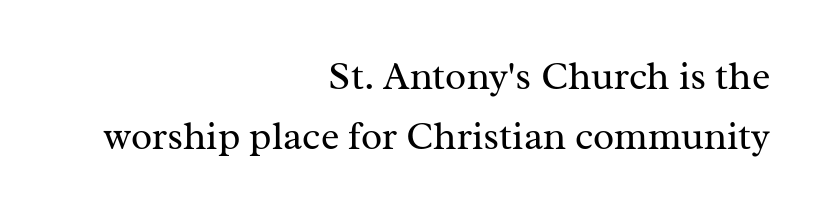
Q: Is the text bold? A: No.
Q: Is the text italic (slanted)? A: No, it is upright.
Q: Is the typeface a serif or a sans-serif typeface? A: Serif.
Q: Is the text underlined? A: No.
Q: How is the paragraph aligned? A: Right-aligned.
Q: Is the spacing between letters normal or unusually wide? A: Normal.
Q: Is the spacing between lines tight, normal or loose? A: Normal.
Q: Width (condensed, normal, or wide)? A: Normal.
Q: Stroke contrast? A: Medium.
Q: x-height? A: Medium.
Q: Monospaced? A: No.
